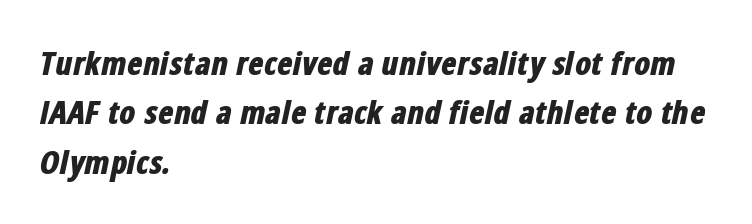
Q: Is the text bold? A: Yes.
Q: Is the text italic (slanted)? A: Yes, it leans right by about 12 degrees.
Q: Is the text underlined? A: No.
Q: How is the paragraph aligned? A: Left-aligned.
Q: Is the spacing between letters normal or unusually wide? A: Normal.
Q: Is the spacing between lines tight, normal or loose? A: Normal.
Q: Width (condensed, normal, or wide)? A: Condensed.
Q: Stroke contrast? A: Low.
Q: x-height? A: Medium.
Q: Monospaced? A: No.
